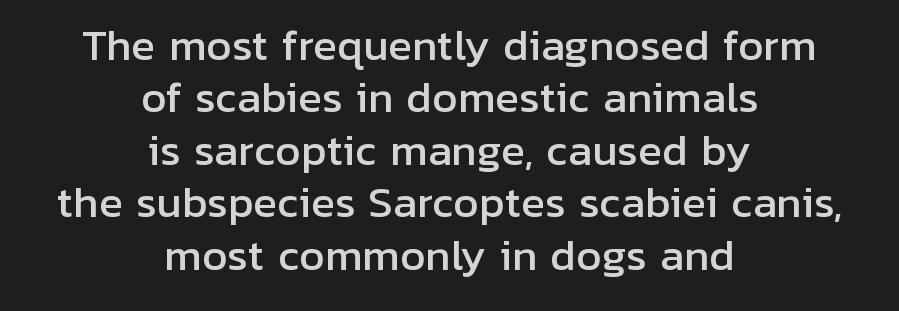
Q: Is the text italic (slanted)? A: No, it is upright.
Q: Is the typeface a serif or a sans-serif typeface? A: Sans-serif.
Q: Is the text underlined? A: No.
Q: How is the paragraph aligned? A: Centered.
Q: Is the spacing between letters normal or unusually wide? A: Normal.
Q: Is the spacing between lines tight, normal or loose? A: Normal.
Q: Width (condensed, normal, or wide)? A: Normal.
Q: Stroke contrast? A: Low.
Q: x-height? A: Medium.
Q: Monospaced? A: No.
